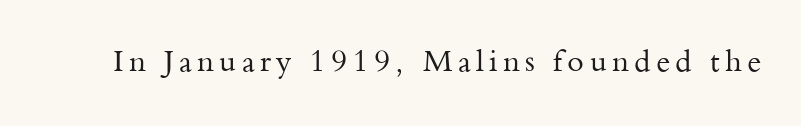
Q: Is the text bold? A: No.
Q: Is the text italic (slanted)? A: No, it is upright.
Q: Is the typeface a serif or a sans-serif typeface? A: Serif.
Q: Is the text underlined? A: No.
Q: Width (condensed, normal, or wide)? A: Normal.
Q: Stroke contrast? A: Medium.
Q: x-height? A: Small.
Q: Monospaced? A: No.
